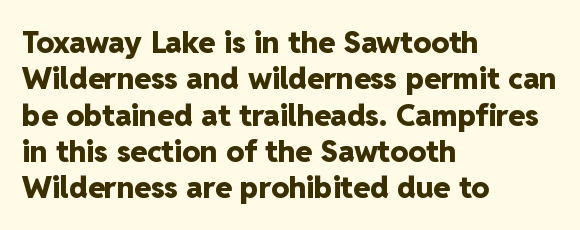
The image shows 30 px heavy sans-serif type, upright; set left-aligned, line spacing 1.21x, normal letter spacing, not underlined; low stroke contrast and a medium x-height.
